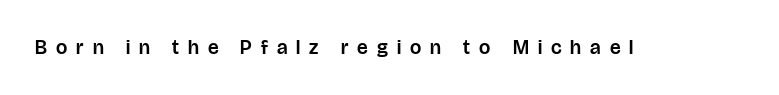
You could only call the tracking loose — the letters float apart. Quick note: underline off. If you drew a line through each stem, it would be perfectly vertical.
